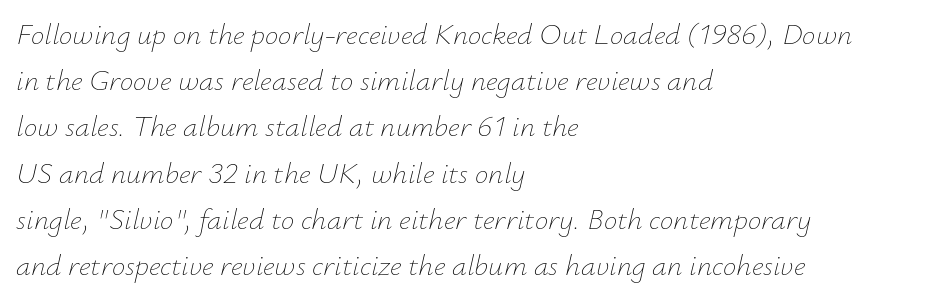
The image shows 30 px thin type, italic (leaning right); set left-aligned, normal line spacing (1.54x), normal letter spacing, not underlined; low stroke contrast and a small x-height.
